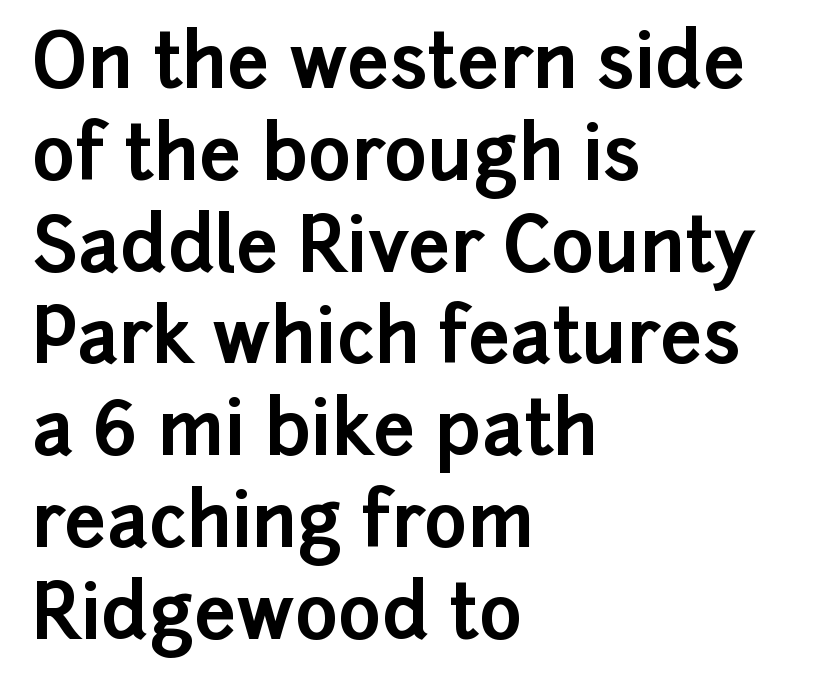
The letters sit at their default tracking, neither squeezed nor spread. Stroke thickness is high; the sample reads as a true bold. These lines were composed using upright roman letters. Here the designer chose a conventional face with non-uniform glyph widths. A typesetter would label this face a sans. The lines in this sample share a left origin and differ only in where they stop.
